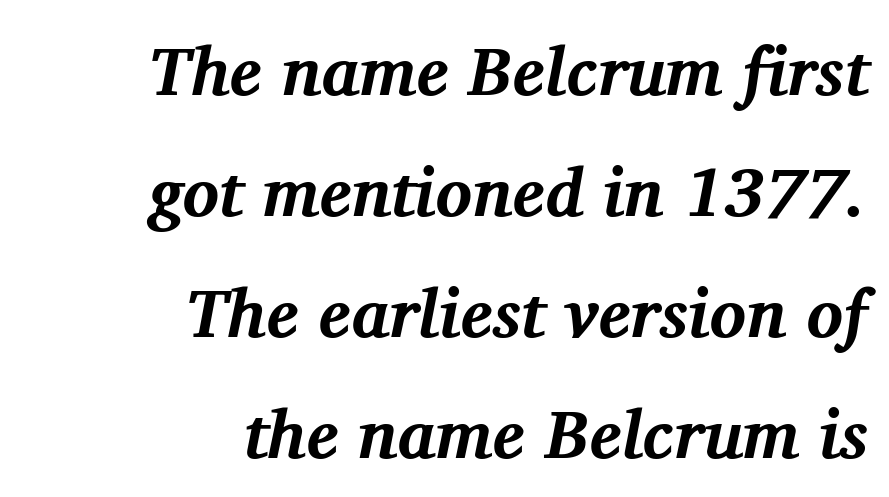
A bare baseline throughout the passage. A typesetter would mark this as italic. This sample has the flowing, uneven cadence of proportional lettering. Serifs: yes, visible at the terminals of the letterforms. Horizontal alignment here is rightward, an uncommon choice for prose. Does extra space separate the letters? No, they use regular spacing.
